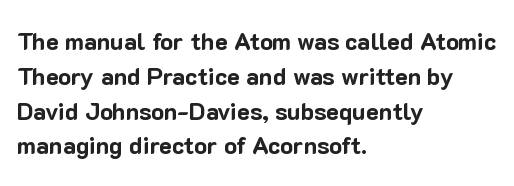
{"italic": "no", "bold": "yes", "underline": "no", "align": "left", "line_spacing": "normal", "line_spacing_ratio": 1.45, "letter_spacing": "normal", "letter_spacing_em": 0.0, "glyph_px": 24}
